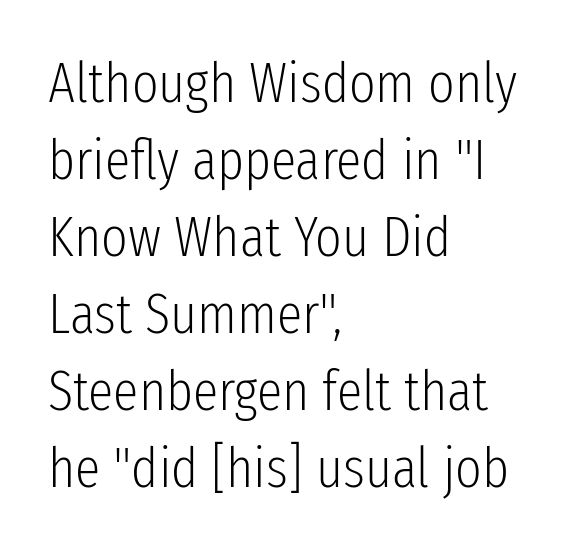
What's the leading like? Ordinary, nothing unusual. Looks like regular typesetting: each glyph gets only the width it needs. The gap between lines stays unmarked. Honestly, the letter spacing is just normal — you wouldn't notice it.
